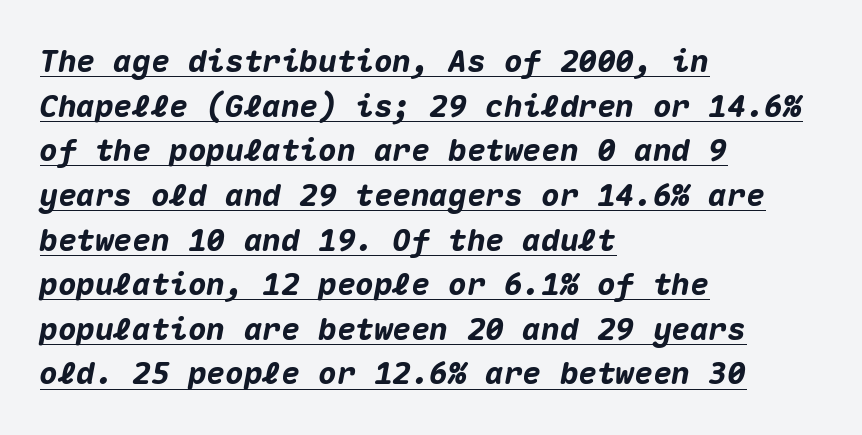
The image shows 31 px heavy type, italic (leaning right), monospaced; set left-aligned, normal line spacing (1.44x), normal letter spacing, underlined; medium stroke contrast and a medium x-height.
